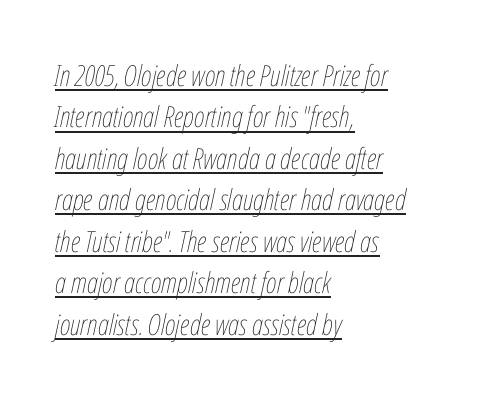
Horizontal bands of white between lines are of average thickness. Words appear dense and cohesive because spacing is normal. In terms of posture, this sample is oblique. Weight: regular or lighter. A typographer would call this underscored text.
